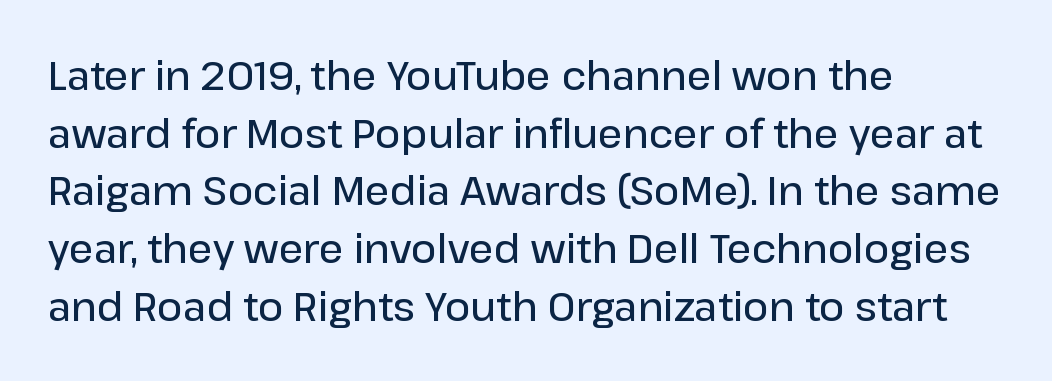
The image shows 39 px semibold sans-serif type, upright; set left-aligned, normal line spacing (1.48x), normal letter spacing, not underlined; low stroke contrast and a medium x-height.
